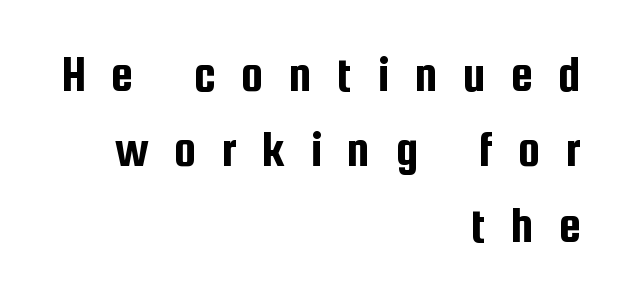
Q: Is the text italic (slanted)? A: No, it is upright.
Q: Is the typeface a serif or a sans-serif typeface? A: Sans-serif.
Q: Is the text underlined? A: No.
Q: How is the paragraph aligned? A: Right-aligned.
Q: Is the spacing between letters normal or unusually wide? A: Unusually wide.
Q: Is the spacing between lines tight, normal or loose? A: Normal.
Q: Width (condensed, normal, or wide)? A: Condensed.
Q: Stroke contrast? A: Low.
Q: x-height? A: Medium.
Q: Monospaced? A: No.
